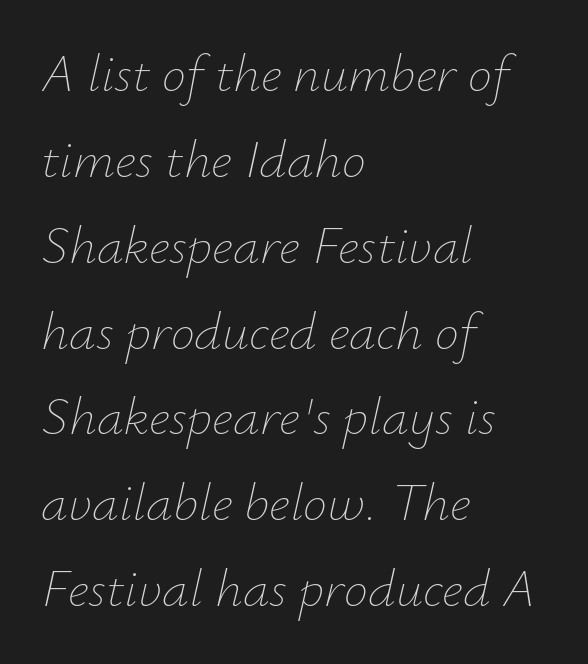
{"italic": "yes", "lean": "right", "slant_degrees": 12, "bold": "no", "weight": "thin", "width": "normal", "stroke_contrast": "low", "x_height": "small", "monospaced": "no", "underline": "no", "align": "left", "line_spacing": "normal", "line_spacing_ratio": 1.59, "letter_spacing": "normal", "letter_spacing_em": 0.0, "glyph_px": 54}
